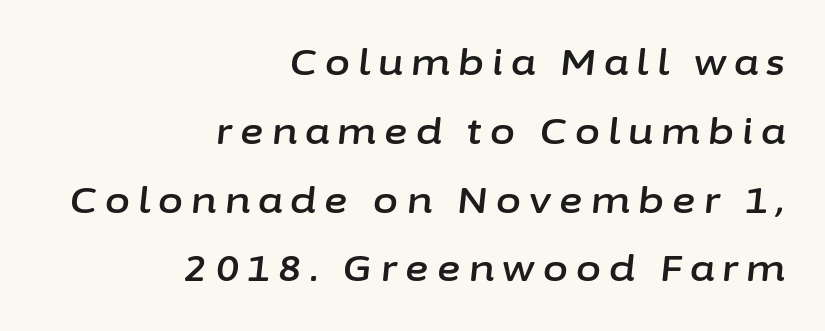
Q: Is the text italic (slanted)? A: Yes, it leans right by about 6 degrees.
Q: Is the text underlined? A: No.
Q: How is the paragraph aligned? A: Right-aligned.
Q: Is the spacing between letters normal or unusually wide? A: Unusually wide.
Q: Is the spacing between lines tight, normal or loose? A: Loose.
Q: Width (condensed, normal, or wide)? A: Normal.
Q: Stroke contrast? A: Low.
Q: x-height? A: Medium.
Q: Monospaced? A: No.
